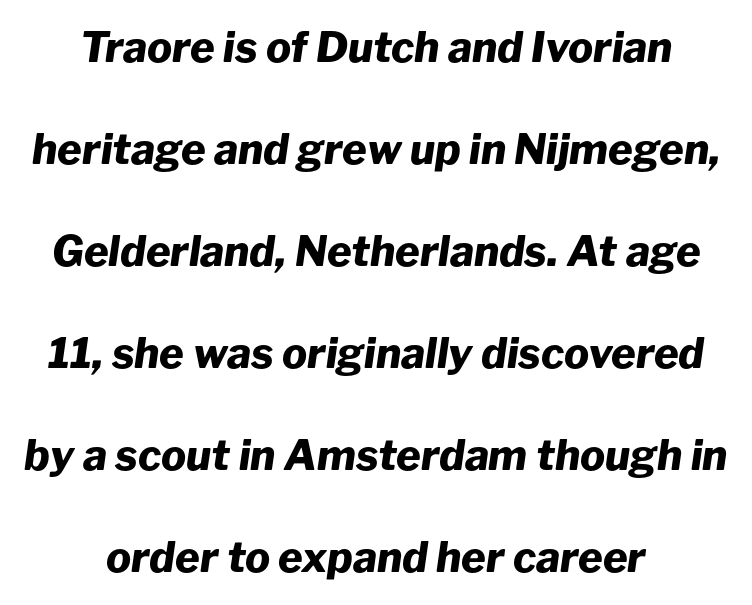
The face used here is proportionally spaced, like ordinary book or web type. Chunky letters — that's bold for sure. Underlining? Definitely not there. The specimen reads as italic at a glance.
